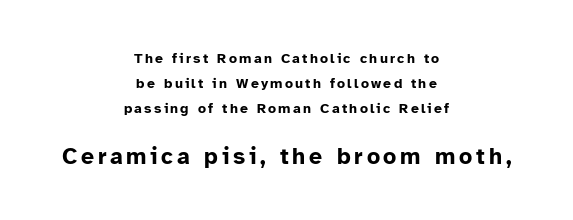
The image shows 23 px bold type, upright; set centered, line spacing 1.77x, not underlined; the second (bottom) block is 1.64x larger.
